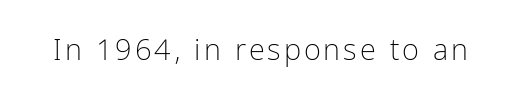
{"serif": "no", "italic": "no", "bold": "no", "weight": "light", "width": "normal", "stroke_contrast": "low", "x_height": "medium", "monospaced": "no", "underline": "no", "glyph_px": 29}
